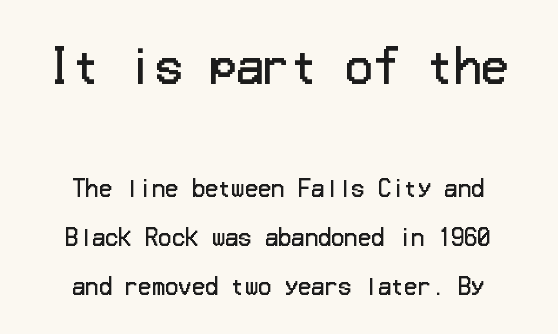
Q: Is the text bold? A: No.
Q: Is the text italic (slanted)? A: No, it is upright.
Q: Is the typeface a serif or a sans-serif typeface? A: Sans-serif.
Q: Is the text underlined? A: No.
Q: Is the spacing between letters normal or unusually wide? A: Normal.
Q: Is the spacing between lines tight, normal or loose? A: Loose.
Q: Which block of text is set in a larger size, the first (top) or the second (bottom)? A: The first (top) one.
Q: Width (condensed, normal, or wide)? A: Normal.
Q: Stroke contrast? A: Low.
Q: x-height? A: Medium.
